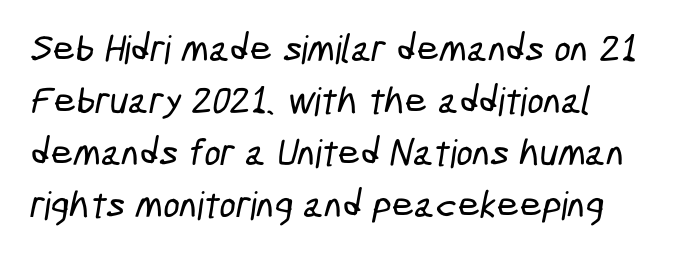
{"serif": "no", "width": "condensed", "stroke_contrast": "low", "x_height": "medium", "monospaced": "no", "underline": "no", "align": "left", "line_spacing": "normal", "line_spacing_ratio": 1.33, "letter_spacing": "normal", "letter_spacing_em": 0.0, "glyph_px": 39}
